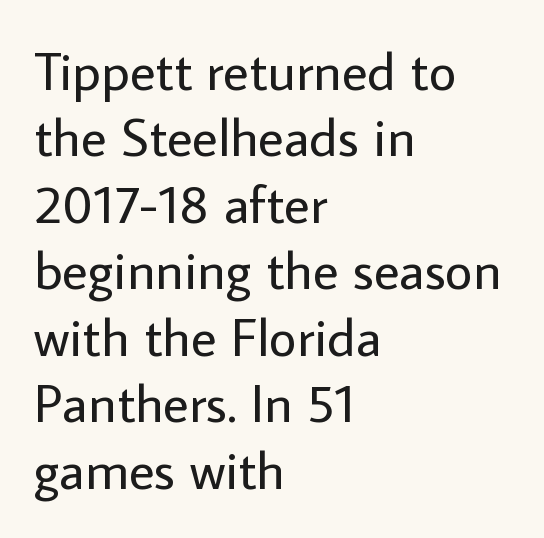
Are there feet on the stems? There aren't — it's a sans. Does extra space separate the letters? No, they use regular spacing. The letters stand straight up with perfectly vertical stems. Do the characters align in a grid? No, the font is proportional. Just letters on the line, the space beneath them empty. Weight class: somewhere from thin through regular.
